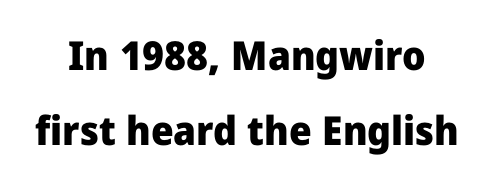
Q: Is the text bold? A: Yes.
Q: Is the text italic (slanted)? A: No, it is upright.
Q: Is the typeface a serif or a sans-serif typeface? A: Sans-serif.
Q: Is the text underlined? A: No.
Q: Is the spacing between letters normal or unusually wide? A: Normal.
Q: Width (condensed, normal, or wide)? A: Normal.
Q: Stroke contrast? A: Low.
Q: x-height? A: Medium.
Q: Monospaced? A: No.
